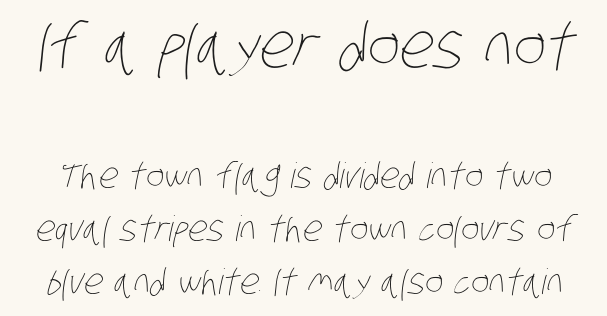
A typesetter would call this proportional, since set widths differ per character. Horizontal bands of white between lines are of average thickness. The letters sit at their default tracking, neither squeezed nor spread. Heft: none added — not bold. Unmarked baselines from the first word to the last.
